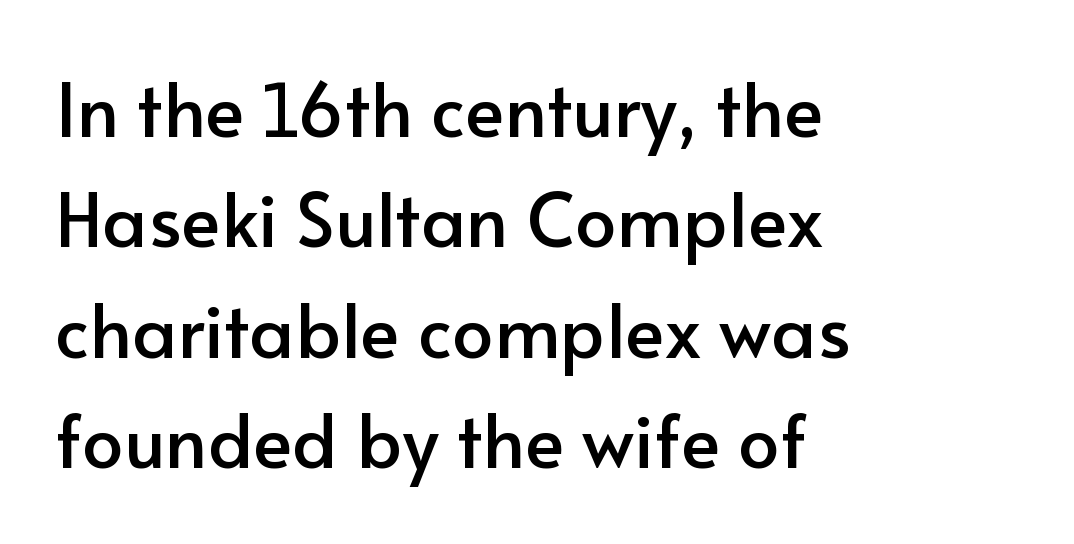
Bare-footed words on every line. Classification — sans serif. The horizontal fit of the characters is conventional and even. This sample keeps an unexceptional amount of space between lines. Posture: vertical.
